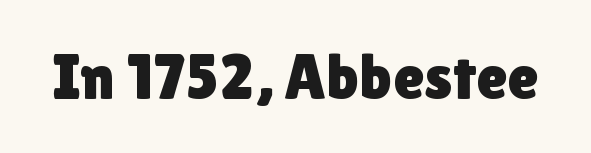
Q: Is the text italic (slanted)? A: No, it is upright.
Q: Is the typeface a serif or a sans-serif typeface? A: Sans-serif.
Q: Is the text underlined? A: No.
Q: Is the spacing between letters normal or unusually wide? A: Normal.
Q: Width (condensed, normal, or wide)? A: Normal.
Q: Stroke contrast? A: Low.
Q: x-height? A: Medium.
Q: Monospaced? A: No.
